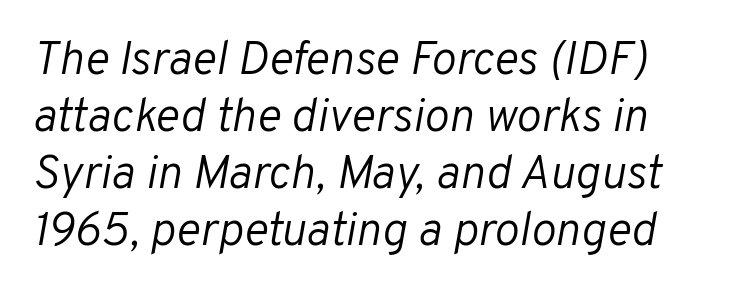
The image shows 47 px light type, italic (leaning right); set line spacing 1.21x, normal letter spacing, not underlined; low stroke contrast and a medium x-height.
